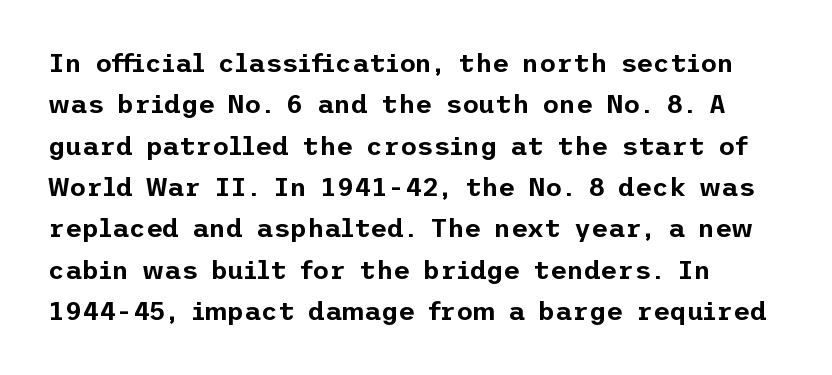
Q: Is the text italic (slanted)? A: No, it is upright.
Q: Is the text underlined? A: No.
Q: Is the spacing between letters normal or unusually wide? A: Normal.
Q: Is the spacing between lines tight, normal or loose? A: Normal.
